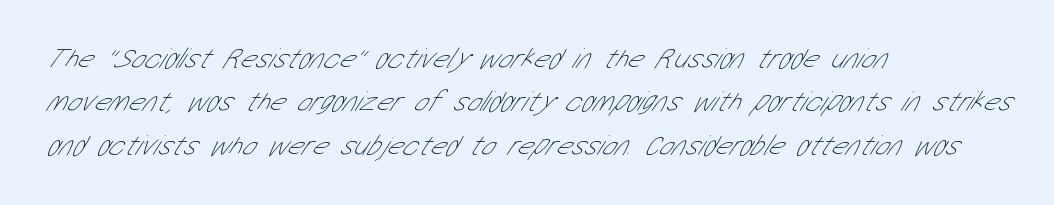
{"serif": "no", "bold": "no", "weight": "thin", "width": "condensed", "stroke_contrast": "low", "x_height": "medium", "monospaced": "no", "underline": "no", "align": "left", "line_spacing": "normal", "line_spacing_ratio": 1.5, "letter_spacing": "normal", "letter_spacing_em": 0.0, "glyph_px": 29}
